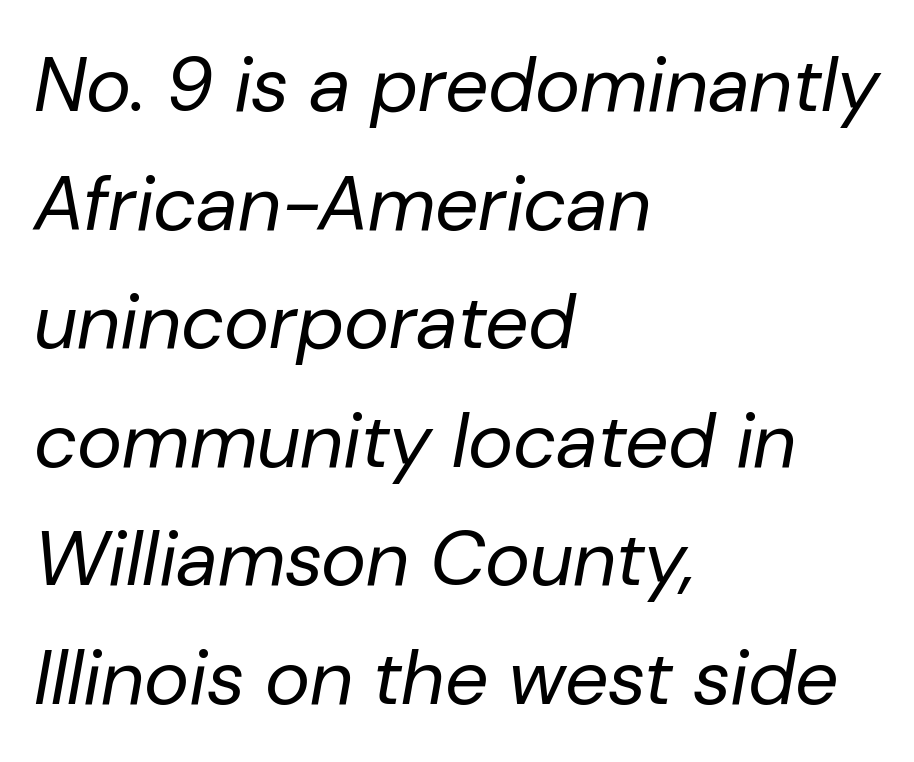
Has an underline been added? It has not. What stands out about the letter spacing? Nothing — it is the standard amount. Designer's note — italics engaged. Varying glyph widths throughout — classic text-font behaviour.
